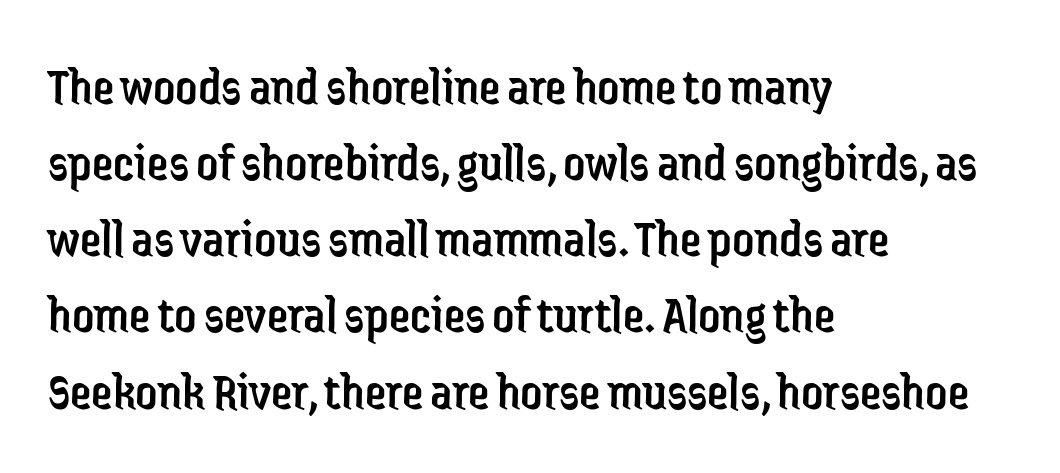
{"serif": "no", "italic": "no", "bold": "no", "weight": "regular", "width": "condensed", "stroke_contrast": "low", "x_height": "medium", "monospaced": "no", "underline": "no", "align": "left", "line_spacing": "normal", "line_spacing_ratio": 1.41, "letter_spacing": "normal", "letter_spacing_em": 0.0, "glyph_px": 54}
